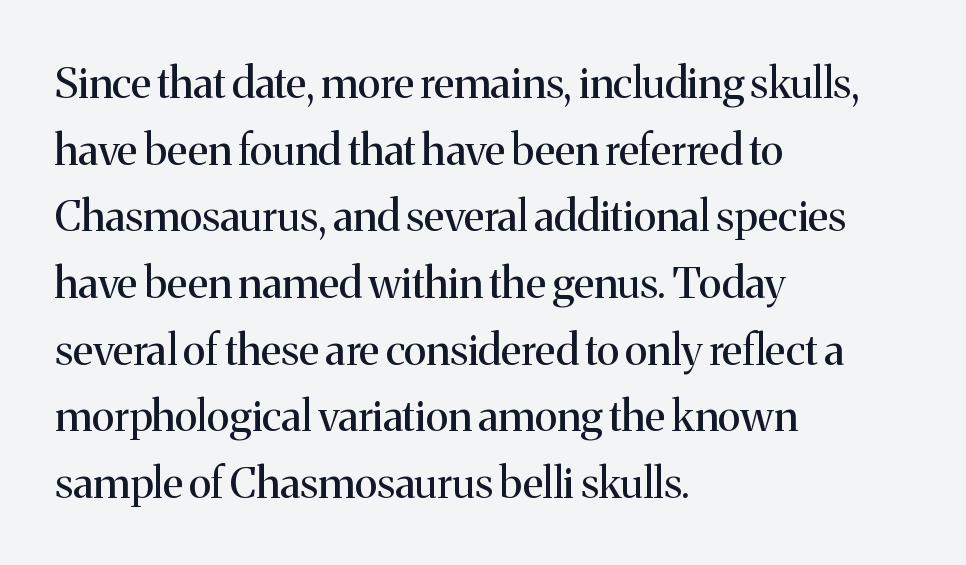
Here the glyphs are tracked normally, forming tight word shapes. The rendering shows small feet on the letterforms — a serif design. The font sits on the lighter half of the weight spectrum, regular included. The rendering uses natural spacing where letterforms have individual widths. This is roman type, the default non-slanted kind. Which margin do the lines hug? The left one — the right edge is uneven.
